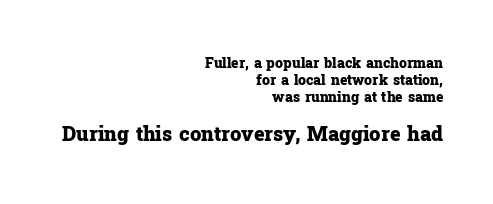
The image shows 20 px bold type, upright; set right-aligned, line spacing 1.2x, normal letter spacing, not underlined; the second (bottom) block is 1.43x larger.
